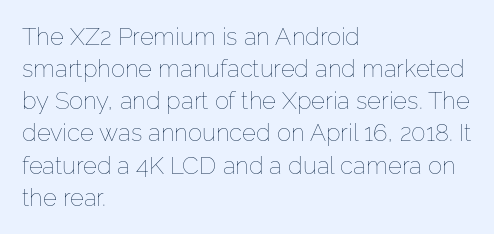
The strip under each line holds only bare page. You could call the tracking neutral — neither tight nor loose. Where is the straight margin? On the left. Upright lettering throughout. The weight tops out at a normal text grade.
